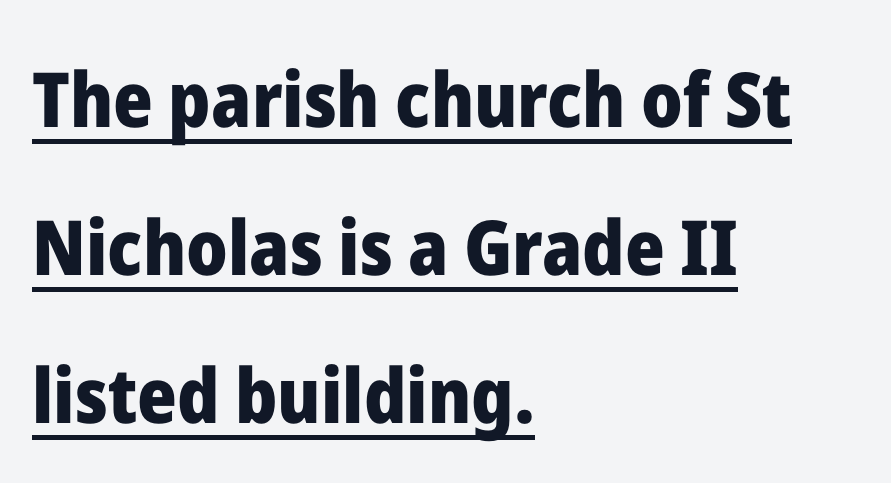
What kind of face is this? One without serifs — a sans. A great deal of white space separates one row of letters from the next. This rendering leaves character spacing at its baseline value. Reading down the block, your eye returns to a fixed left position each line. If you drew a line through each stem, it would be perfectly vertical.
